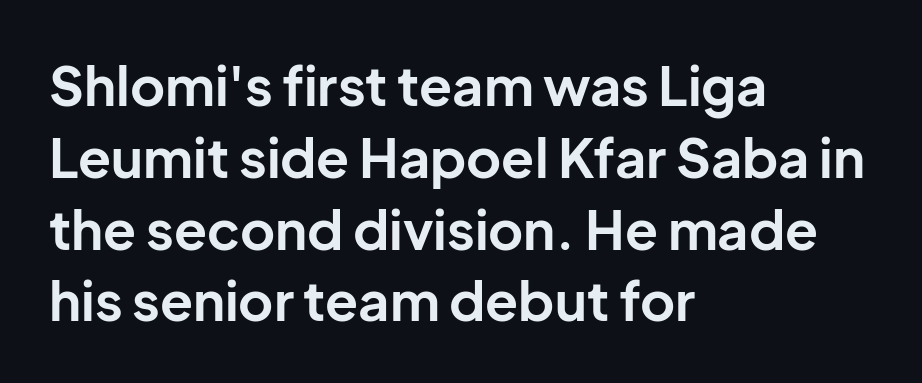
Designer's note — italics off, roman on. Note the varied advance widths — an 'i' is clearly narrower than an 'm'. Students, note that the glyphs here touch the page at normal intervals. Whoever set this chose a conventional vertical rhythm. The face used here has the dense, thick strokes of a bold.
